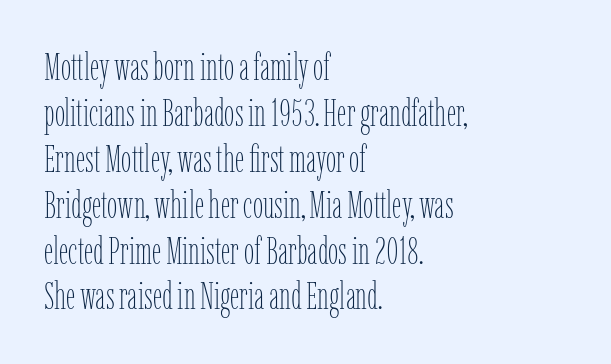
The image shows 37 px thin, condensed type, upright; set left-aligned, line spacing 1.24x, normal letter spacing, not underlined; low stroke contrast and a medium x-height.
